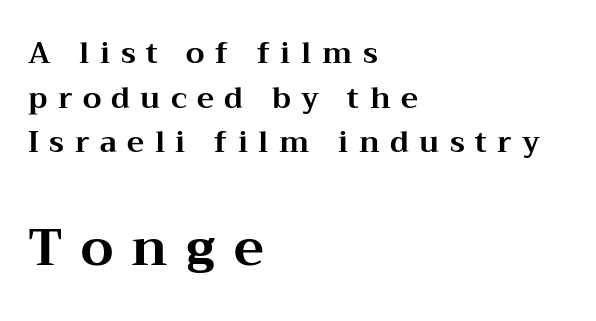
{"serif": "yes", "italic": "no", "bold": "yes", "weight": "bold", "width": "wide", "stroke_contrast": "medium", "x_height": "medium", "monospaced": "no", "underline": "no", "align": "left", "line_spacing": "normal", "line_spacing_ratio": 1.54, "letter_spacing": "wide", "letter_spacing_em": 0.36, "larger_block": "second", "size_ratio": 1.76, "glyph_px": 51}
